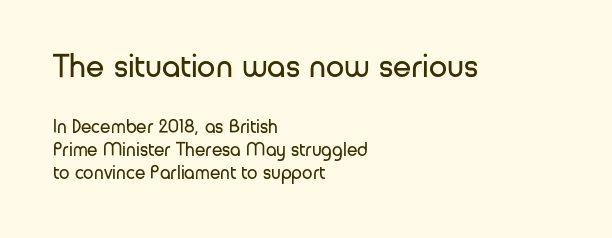
{"serif": "no", "italic": "no", "bold": "no", "weight": "regular", "width": "normal", "stroke_contrast": "low", "x_height": "medium", "monospaced": "no", "underline": "no", "align": "left", "line_spacing_ratio": 1.21, "letter_spacing": "normal", "letter_spacing_em": 0.0, "larger_block": "first", "size_ratio": 1.74, "glyph_px": 33}
